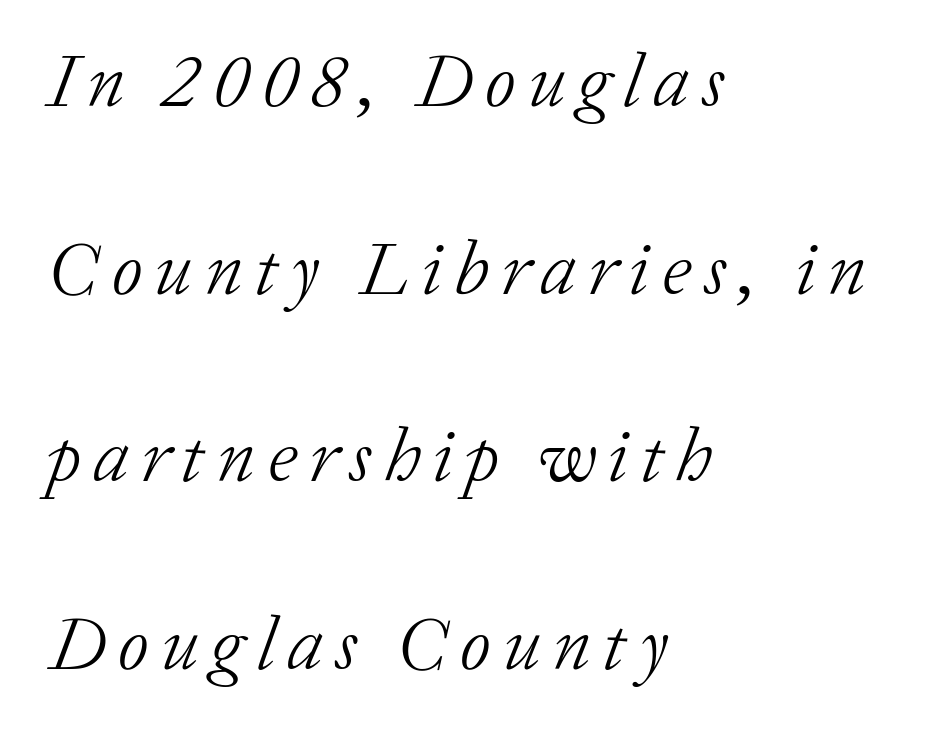
Q: Is the text bold? A: No.
Q: Is the text italic (slanted)? A: Yes, it leans right by about 20 degrees.
Q: Is the typeface a serif or a sans-serif typeface? A: Serif.
Q: Is the text underlined? A: No.
Q: How is the paragraph aligned? A: Left-aligned.
Q: Is the spacing between lines tight, normal or loose? A: Loose.
Q: Width (condensed, normal, or wide)? A: Normal.
Q: Stroke contrast? A: Low.
Q: x-height? A: Medium.
Q: Monospaced? A: No.
